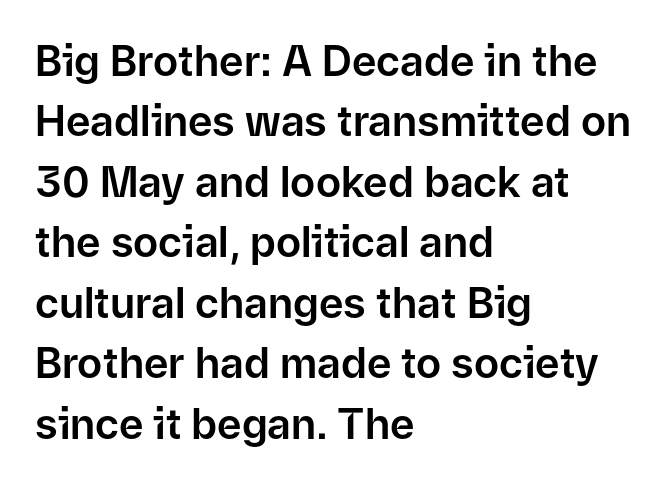
The image shows 42 px sans-serif type, upright; set left-aligned, normal line spacing (1.44x), normal letter spacing, not underlined; low stroke contrast and a medium x-height.
